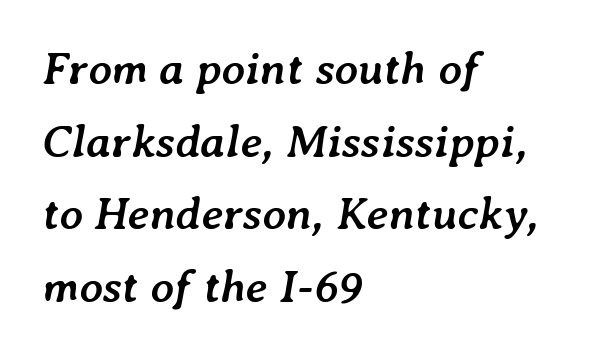
{"italic": "yes", "lean": "right", "slant_degrees": 7, "bold": "yes", "weight": "semibold", "width": "normal", "stroke_contrast": "low", "x_height": "medium", "monospaced": "no", "underline": "no", "align": "left", "line_spacing": "normal", "line_spacing_ratio": 1.58, "letter_spacing": "normal", "letter_spacing_em": 0.0, "glyph_px": 46}
